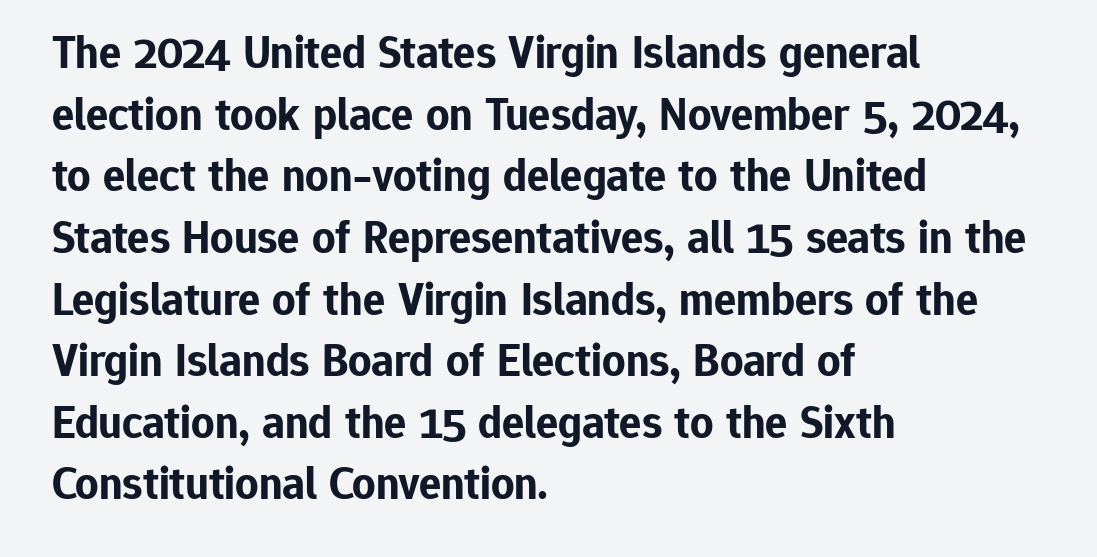
Q: Is the text bold? A: Yes.
Q: Is the text italic (slanted)? A: No, it is upright.
Q: Is the typeface a serif or a sans-serif typeface? A: Sans-serif.
Q: Is the text underlined? A: No.
Q: How is the paragraph aligned? A: Left-aligned.
Q: Is the spacing between letters normal or unusually wide? A: Normal.
Q: Is the spacing between lines tight, normal or loose? A: Normal.
Q: Width (condensed, normal, or wide)? A: Normal.
Q: Stroke contrast? A: Low.
Q: x-height? A: Medium.
Q: Monospaced? A: No.
